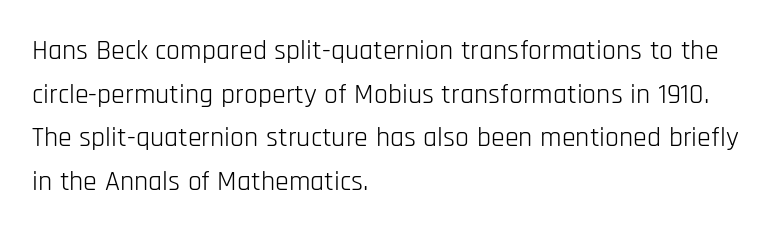
The image shows 28 px light, condensed sans-serif type, upright; set left-aligned, normal line spacing (1.56x), normal letter spacing, not underlined; low stroke contrast and a large x-height.
